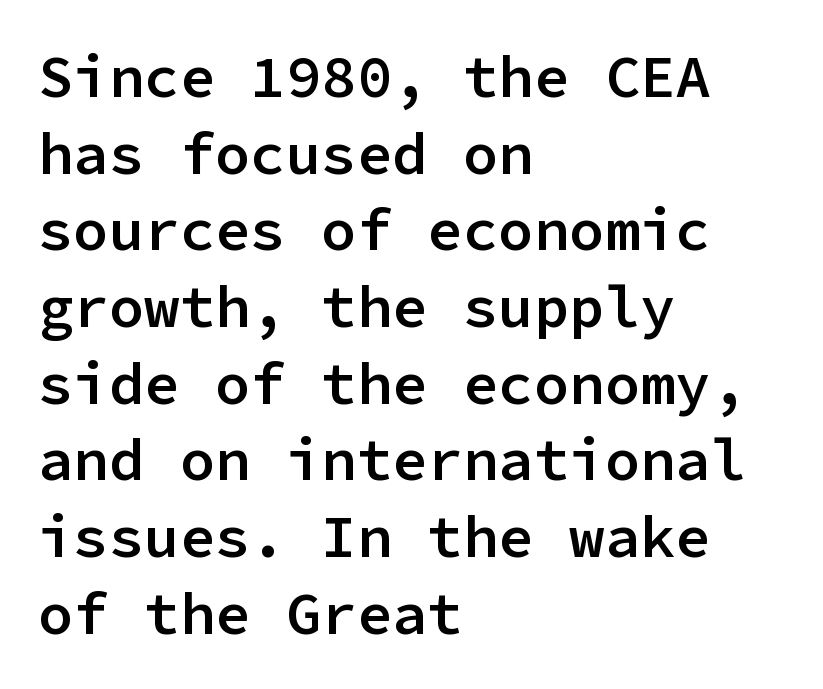
It's the straight-up-and-down kind of type. What's the leading like? Ordinary, nothing unusual. Default kerning and tracking; the words read as compact shapes. Strokes here are thickened, but only to semibold level.
